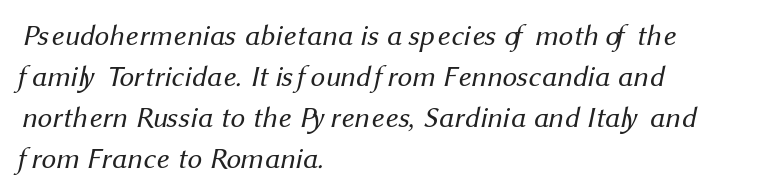
Bold? No — there's no thickening of the strokes. Clear beneath every line of the passage. The block of text has a typical density, with ordinary space between rows. The line texture is even and compact thanks to regular tracking.
